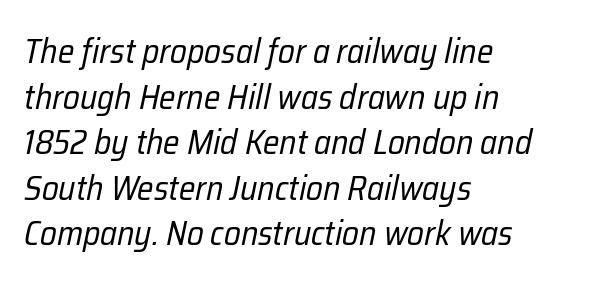
{"italic": "yes", "lean": "right", "slant_degrees": 12, "bold": "no", "weight": "regular", "width": "condensed", "stroke_contrast": "low", "x_height": "medium", "monospaced": "no", "underline": "no", "align": "left", "line_spacing": "normal", "line_spacing_ratio": 1.34, "letter_spacing": "normal", "letter_spacing_em": 0.0, "glyph_px": 34}
